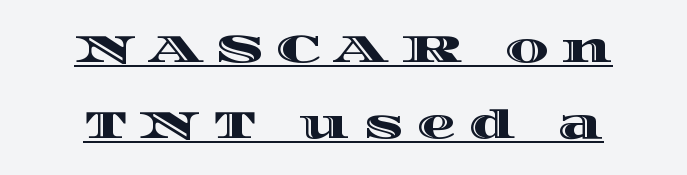
Q: Is the text italic (slanted)? A: No, it is upright.
Q: Is the text underlined? A: Yes.
Q: How is the paragraph aligned? A: Centered.
Q: Is the spacing between letters normal or unusually wide? A: Unusually wide.
Q: Is the spacing between lines tight, normal or loose? A: Loose.
Q: Width (condensed, normal, or wide)? A: Wide.
Q: x-height? A: Large.
Q: Monospaced? A: No.
